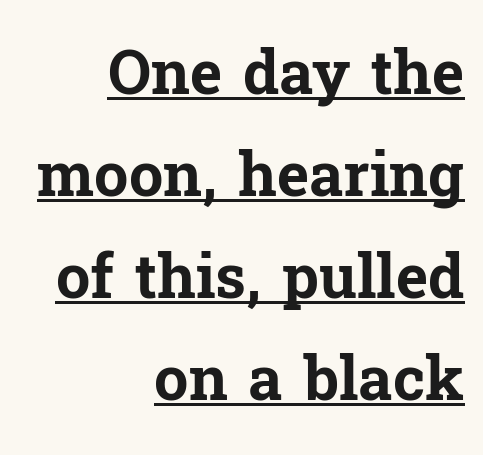
The image shows 61 px bold serif type, upright; set right-aligned, normal line spacing (1.67x), normal letter spacing, underlined; low stroke contrast and a medium x-height.
